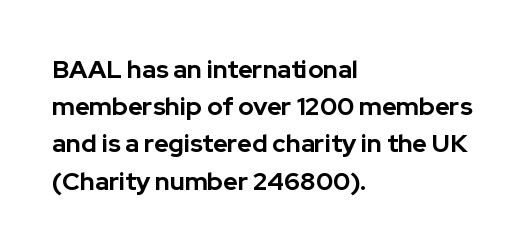
The image shows 25 px bold type, upright; set left-aligned, normal line spacing (1.49x), normal letter spacing, not underlined.
